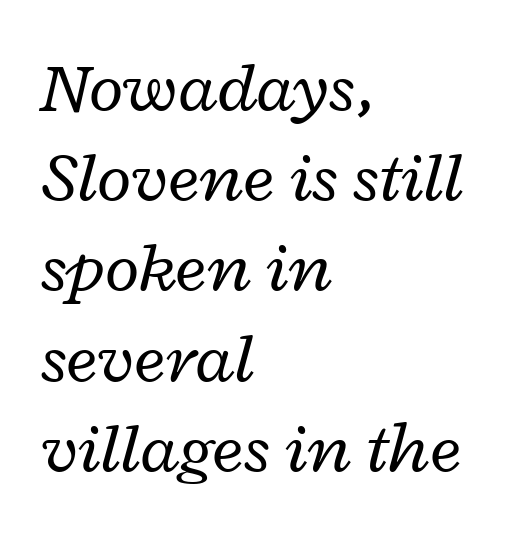
{"italic": "yes", "lean": "right", "slant_degrees": 12, "bold": "no", "weight": "regular", "width": "wide", "stroke_contrast": "low", "x_height": "medium", "monospaced": "no", "underline": "no", "align": "left", "line_spacing": "normal", "line_spacing_ratio": 1.27, "letter_spacing": "normal", "letter_spacing_em": 0.0, "glyph_px": 71}
